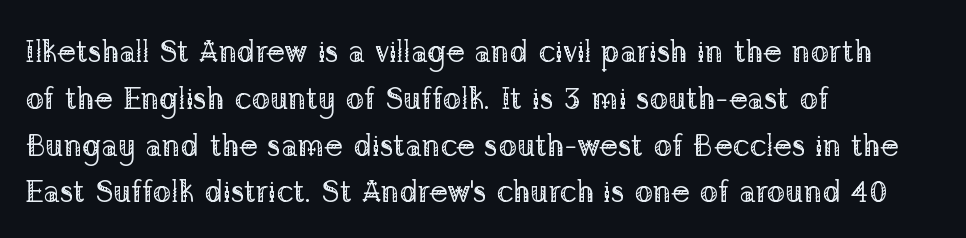
The image shows 31 px regular-weight serif type, upright; set left-aligned, normal line spacing (1.51x), normal letter spacing, not underlined; low stroke contrast and a medium x-height.
